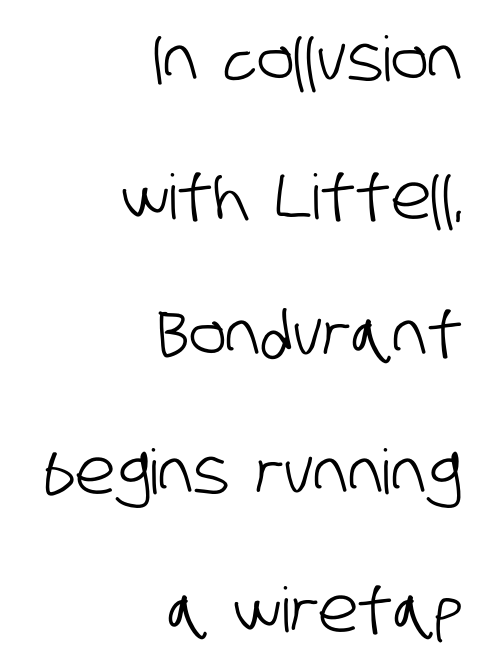
Q: Is the typeface a serif or a sans-serif typeface? A: Sans-serif.
Q: Is the text underlined? A: No.
Q: How is the paragraph aligned? A: Right-aligned.
Q: Is the spacing between letters normal or unusually wide? A: Normal.
Q: Is the spacing between lines tight, normal or loose? A: Loose.
Q: Width (condensed, normal, or wide)? A: Condensed.
Q: Stroke contrast? A: Low.
Q: x-height? A: Large.
Q: Monospaced? A: No.
